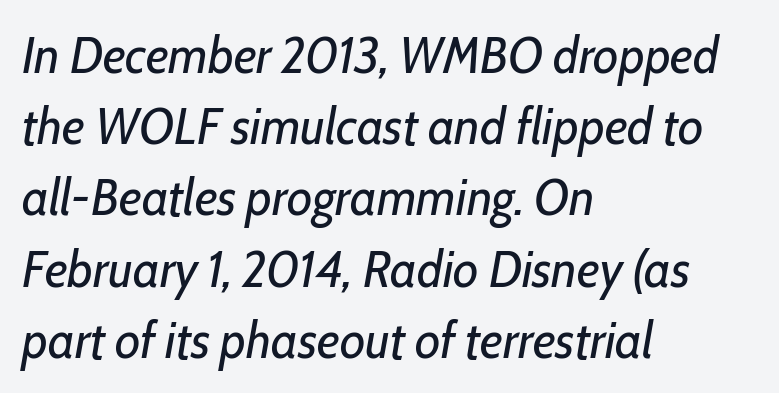
{"italic": "yes", "lean": "right", "slant_degrees": 10, "bold": "no", "weight": "regular", "width": "condensed", "stroke_contrast": "low", "x_height": "medium", "monospaced": "no", "underline": "no", "align": "left", "line_spacing": "normal", "line_spacing_ratio": 1.37, "letter_spacing": "normal", "letter_spacing_em": 0.0, "glyph_px": 52}
